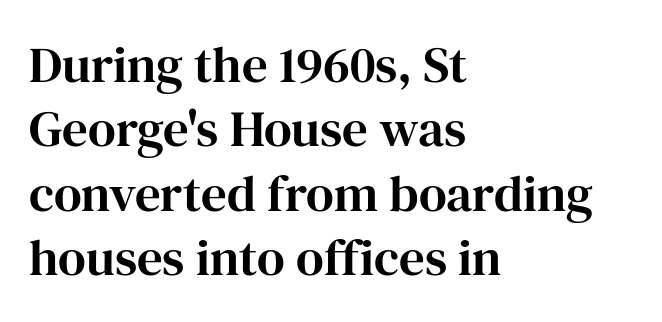
Q: Is the text italic (slanted)? A: No, it is upright.
Q: Is the typeface a serif or a sans-serif typeface? A: Serif.
Q: Is the text underlined? A: No.
Q: How is the paragraph aligned? A: Left-aligned.
Q: Is the spacing between letters normal or unusually wide? A: Normal.
Q: Is the spacing between lines tight, normal or loose? A: Normal.
Q: Width (condensed, normal, or wide)? A: Normal.
Q: Stroke contrast? A: High.
Q: x-height? A: Medium.
Q: Monospaced? A: No.
